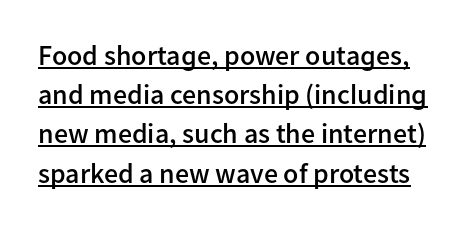
The lines sit at an ordinary, default distance from one another. Quick note: not italic, upright. The passage shown is typeset with a sans-serif family. Is there an underline? Yes — a line sits under the letters. Character widths vary here, with narrow letters taking less room than wide ones. On the weight axis this lands at semibold, roughly 600.
